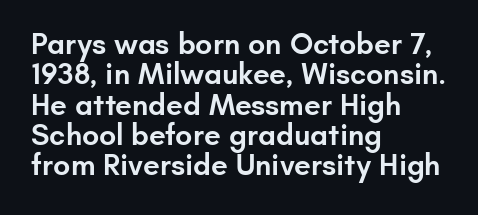
The image shows 30 px semibold sans-serif type, upright; set left-aligned, tight line spacing (1.01x), normal letter spacing, not underlined; low stroke contrast and a small x-height.
